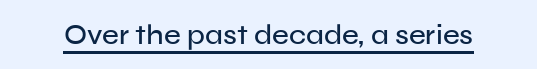
The image shows 29 px sans-serif type, upright; set normal letter spacing, underlined; low stroke contrast and a medium x-height.
